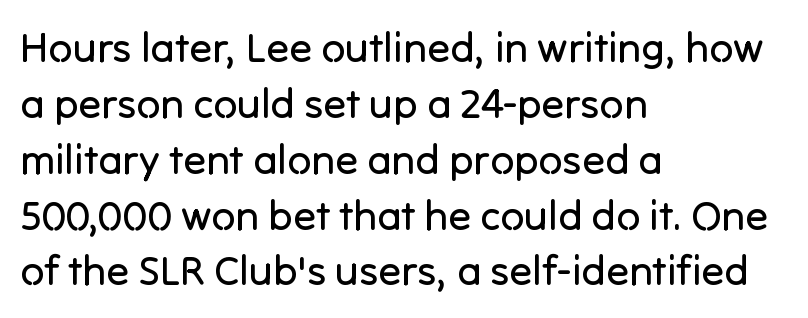
Q: Is the text bold? A: No.
Q: Is the text italic (slanted)? A: No, it is upright.
Q: Is the typeface a serif or a sans-serif typeface? A: Sans-serif.
Q: Is the text underlined? A: No.
Q: How is the paragraph aligned? A: Left-aligned.
Q: Is the spacing between letters normal or unusually wide? A: Normal.
Q: Is the spacing between lines tight, normal or loose? A: Normal.
Q: Width (condensed, normal, or wide)? A: Normal.
Q: Stroke contrast? A: Low.
Q: x-height? A: Medium.
Q: Monospaced? A: No.
